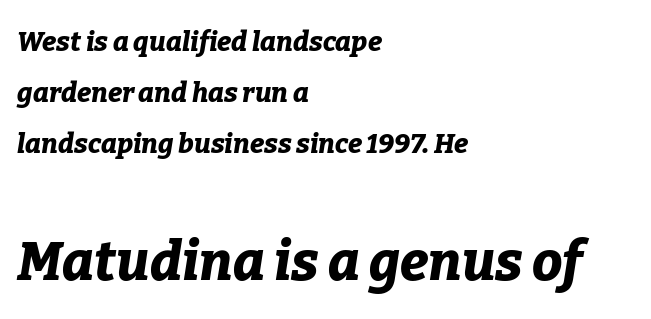
Underline: absent. Is the lower block the larger one? Yes — the lower block carries the bigger type. The characters look thick and weighty, a clear bold. The letters advance in unequal steps, a hallmark of proportional type.
